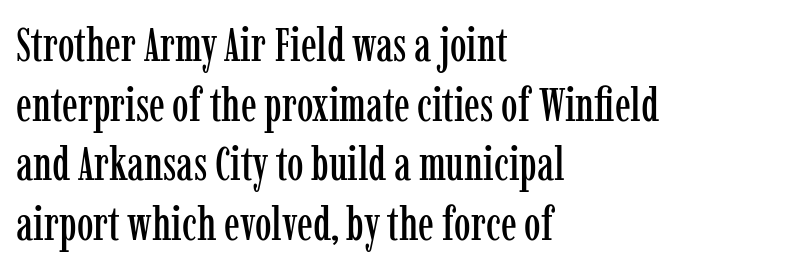
{"serif": "yes", "italic": "no", "width": "condensed", "stroke_contrast": "low", "x_height": "medium", "monospaced": "no", "underline": "no", "align": "left", "line_spacing": "normal", "line_spacing_ratio": 1.27, "letter_spacing": "normal", "letter_spacing_em": 0.0, "glyph_px": 47}
